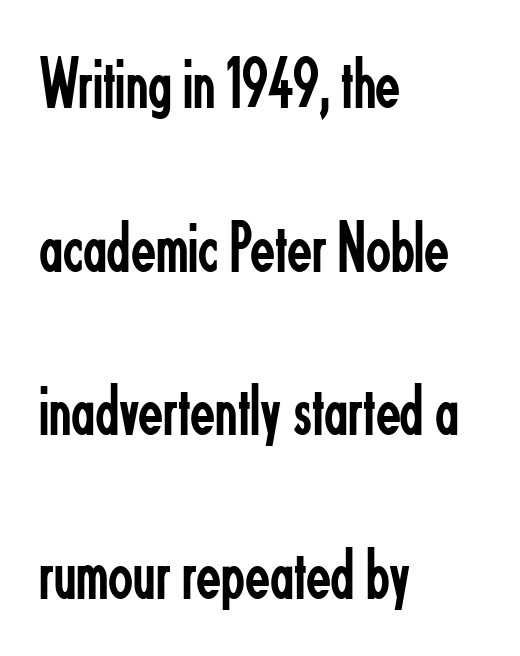
The letterforms sit at book weight or below. Italic: no, the glyphs are upright roman. Characters follow at the spacing the type designer built in. A clean baseline with only descenders dipping below it.
